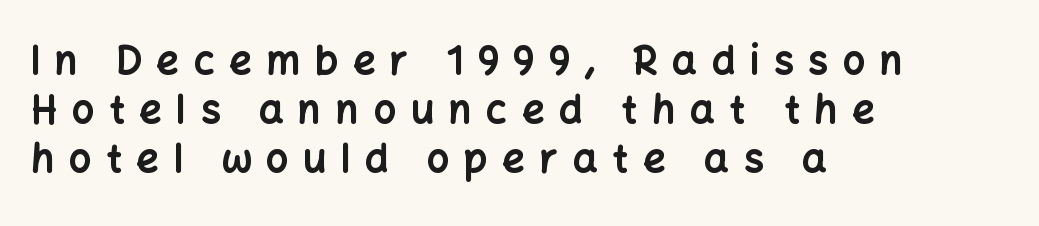
{"serif": "no", "italic": "no", "bold": "yes", "weight": "bold", "width": "normal", "stroke_contrast": "low", "x_height": "medium", "monospaced": "no", "underline": "no", "align": "left", "line_spacing": "normal", "line_spacing_ratio": 1.26, "letter_spacing": "wide", "letter_spacing_em": 0.38, "glyph_px": 39}
